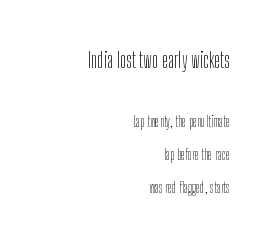
The image shows 21 px text type, upright; set right-aligned, loose line spacing (2.35x), normal letter spacing, not underlined; the first (top) block is 1.5x larger.
